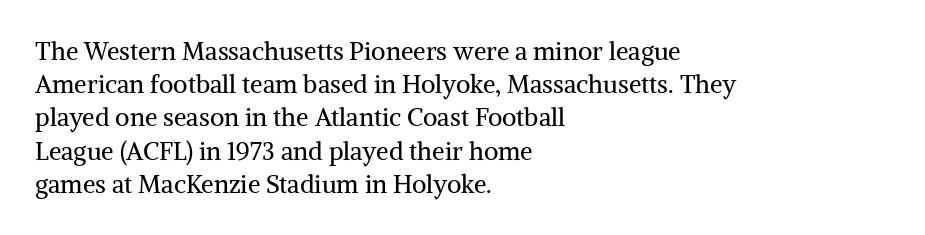
The image shows 25 px text type, upright; set left-aligned, normal line spacing (1.33x), normal letter spacing, not underlined.
